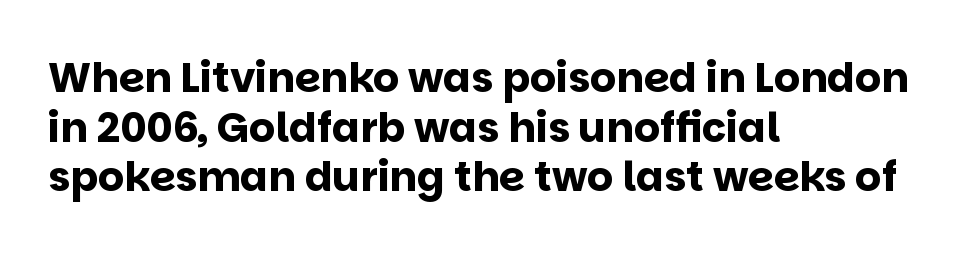
{"serif": "no", "italic": "no", "bold": "yes", "weight": "bold", "width": "normal", "stroke_contrast": "low", "x_height": "large", "monospaced": "no", "underline": "no", "align": "left", "line_spacing_ratio": 1.21, "letter_spacing": "normal", "letter_spacing_em": 0.0, "glyph_px": 41}
